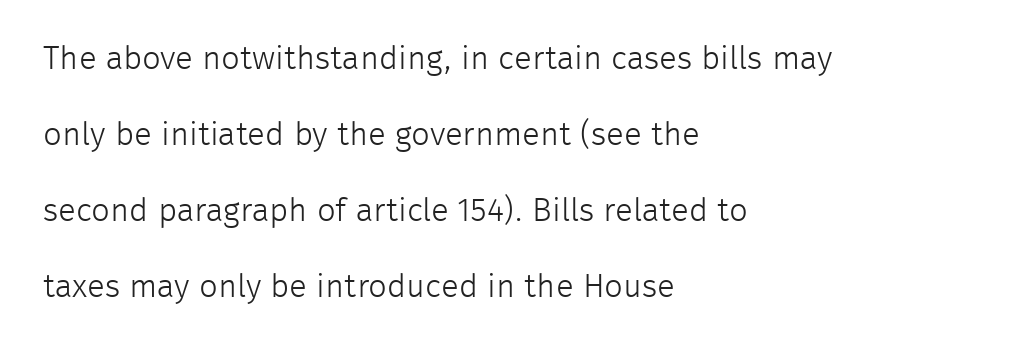
Whoever set this chose breathing room over compactness in the vertical rhythm. A typesetter would label this face a sans. These lines are rendered in a variable-pitch font. Students, note that the glyphs here touch the page at normal intervals. Every character sits straight up, as roman type does. Alignment: flush left.
